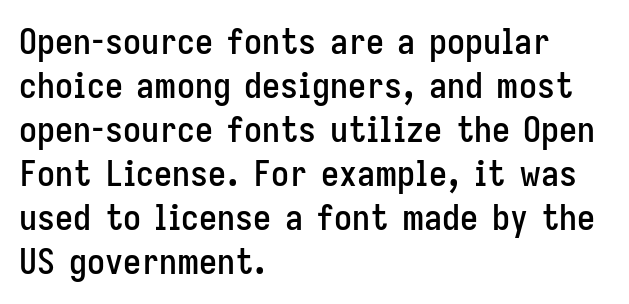
The image shows 36 px condensed sans-serif type, upright; set left-aligned, line spacing 1.22x, normal letter spacing, not underlined; low stroke contrast and a medium x-height.
